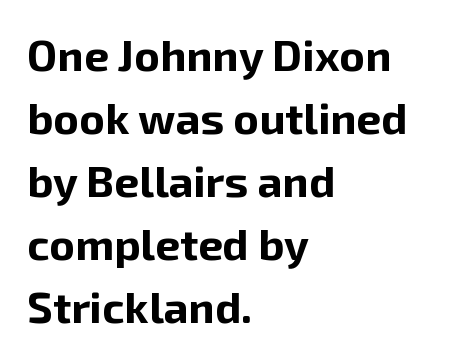
The glyphs have the mass of a bold cut. The rendering uses a moderate line-height, typical for paragraphs. The letters stand upright; this is a roman face. The designer went with a sans here, leaving each stem footless. Clear beneath every line of the passage. You could not count columns in this text — the font is proportionally spaced.
